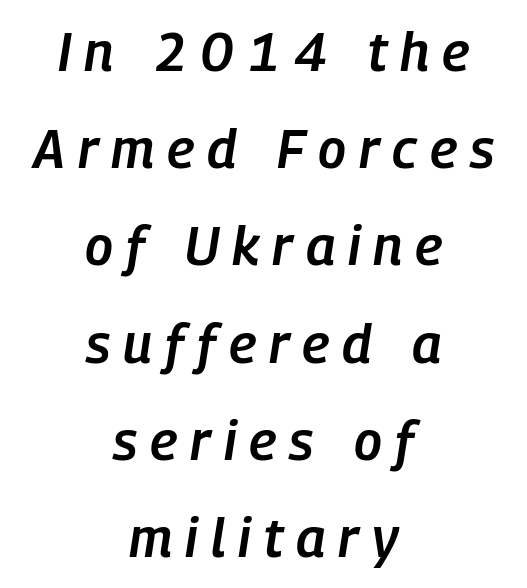
Q: Is the text bold? A: Semi-bold.
Q: Is the text italic (slanted)? A: Yes, it leans right by about 9 degrees.
Q: Is the text underlined? A: No.
Q: How is the paragraph aligned? A: Centered.
Q: Is the spacing between letters normal or unusually wide? A: Unusually wide.
Q: Width (condensed, normal, or wide)? A: Condensed.
Q: Stroke contrast? A: Low.
Q: x-height? A: Medium.
Q: Monospaced? A: No.
